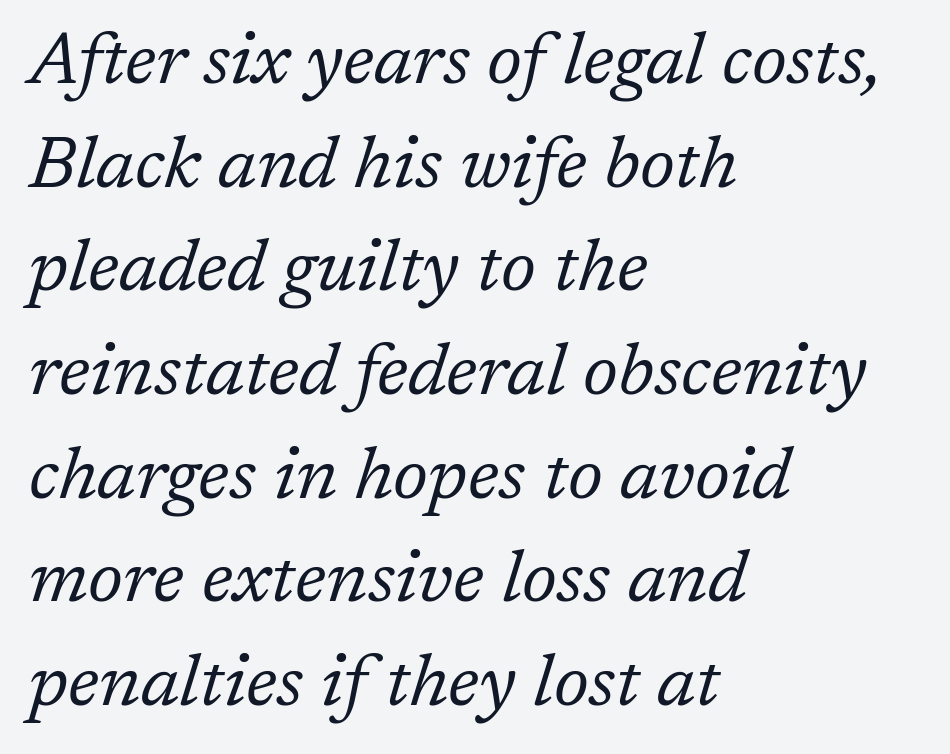
Interline gaps are of average width in this sample. Summary of weight: not heavy and not bold. Glyph-to-glyph distance matches everyday printed text. Looks like regular typesetting: each glyph gets only the width it needs. The characters display serif detailing at their extremities. The lines are quadded left.
